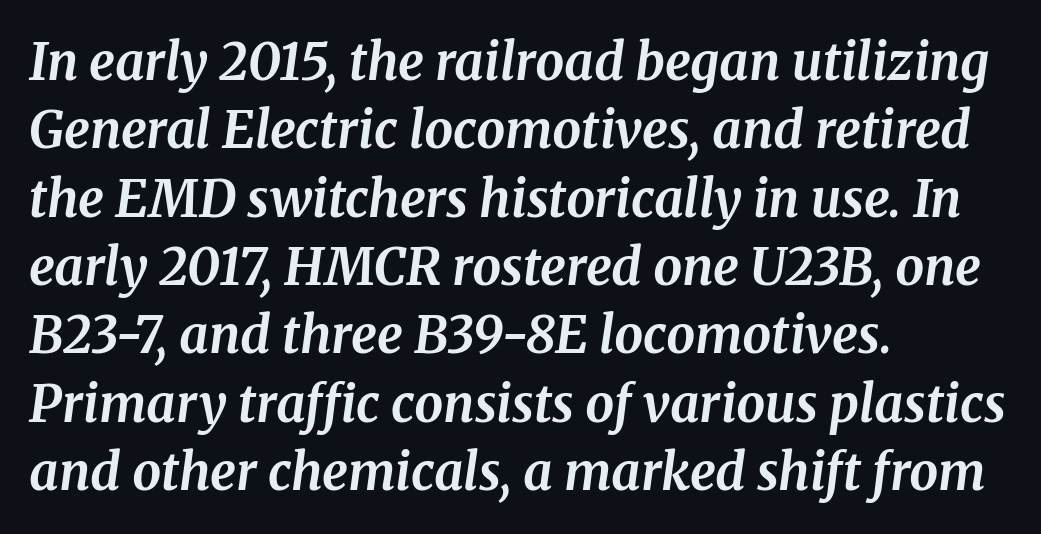
To sum up the face: it has serifs. The passage shown leans; its letterforms are oblique. Which margin do the lines hug? The left one — the right edge is uneven. This sample has the flowing, uneven cadence of proportional lettering. Nothing unusual about the tracking: characters are spaced as the font intends. You'd pick this weight for a headline — it's a proper bold.
